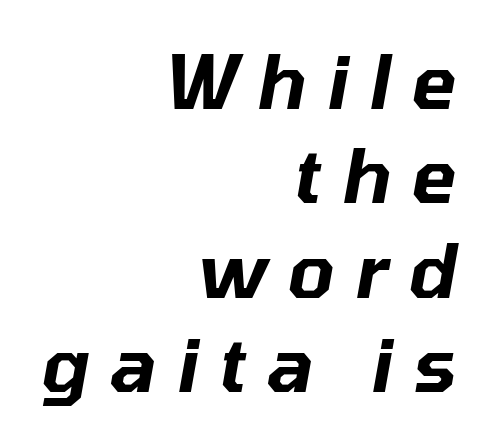
Q: Is the text italic (slanted)? A: Yes, it leans right by about 10 degrees.
Q: Is the text underlined? A: No.
Q: How is the paragraph aligned? A: Right-aligned.
Q: Is the spacing between letters normal or unusually wide? A: Unusually wide.
Q: Is the spacing between lines tight, normal or loose? A: Normal.
Q: Width (condensed, normal, or wide)? A: Normal.
Q: Stroke contrast? A: Low.
Q: x-height? A: Medium.
Q: Monospaced? A: No.
